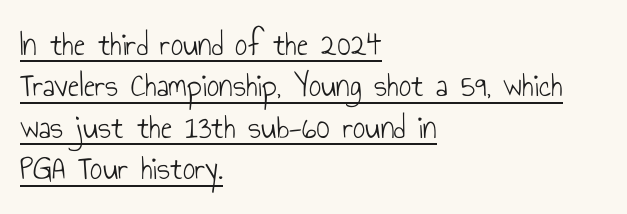
Q: Is the text bold? A: No.
Q: Is the text italic (slanted)? A: No, it is upright.
Q: Is the typeface a serif or a sans-serif typeface? A: Sans-serif.
Q: Is the text underlined? A: Yes.
Q: How is the paragraph aligned? A: Left-aligned.
Q: Is the spacing between letters normal or unusually wide? A: Normal.
Q: Width (condensed, normal, or wide)? A: Condensed.
Q: Stroke contrast? A: Low.
Q: x-height? A: Small.
Q: Monospaced? A: No.
